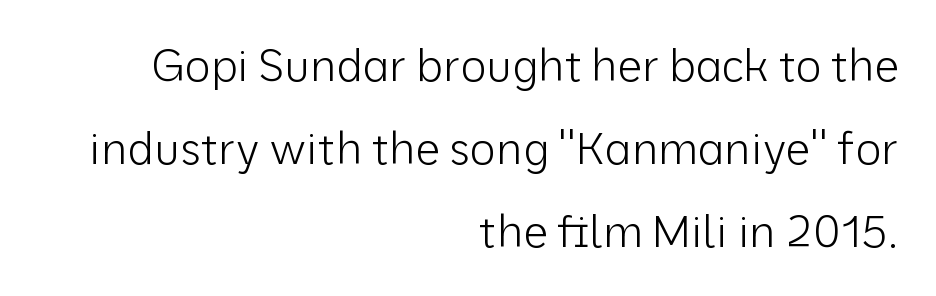
The image shows 44 px light sans-serif type, upright; set right-aligned, line spacing 1.89x, normal letter spacing, not underlined; low stroke contrast and a medium x-height.
